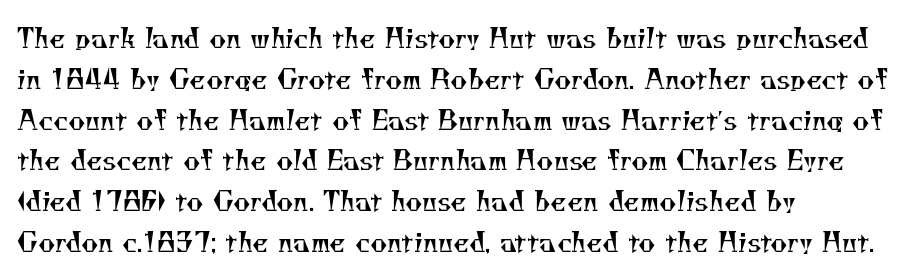
Q: Is the text bold? A: No.
Q: Is the text underlined? A: No.
Q: How is the paragraph aligned? A: Left-aligned.
Q: Is the spacing between letters normal or unusually wide? A: Normal.
Q: Is the spacing between lines tight, normal or loose? A: Normal.
